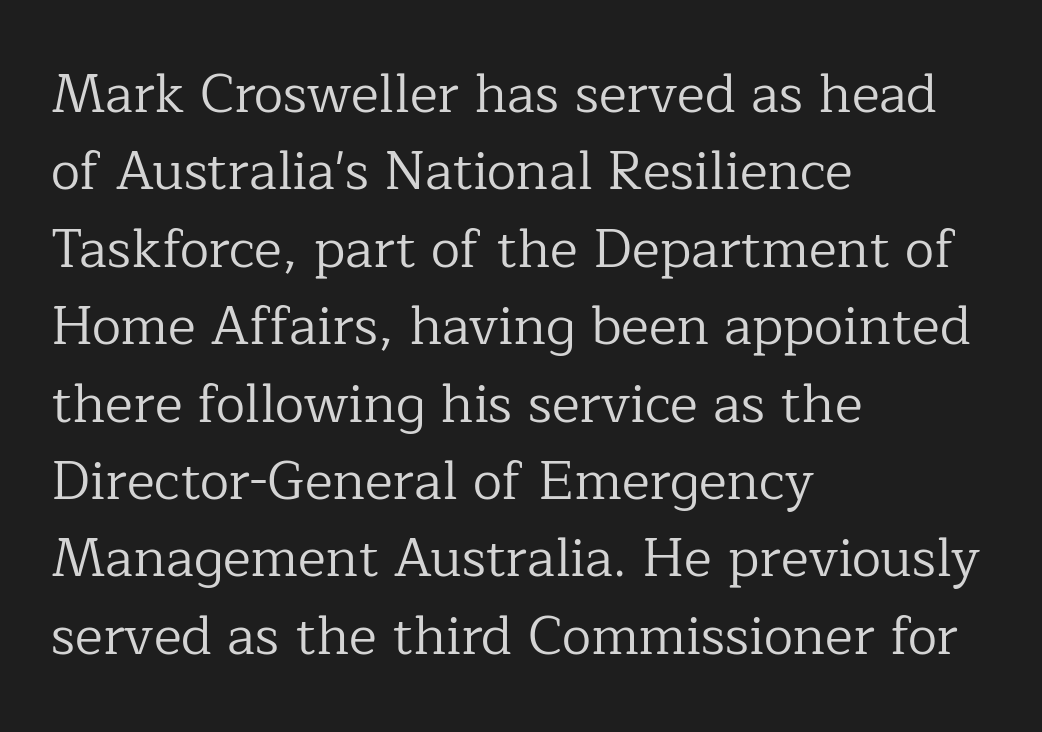
The image shows 53 px regular-weight serif type, upright; set left-aligned, normal line spacing (1.46x), normal letter spacing, not underlined; low stroke contrast and a medium x-height.
